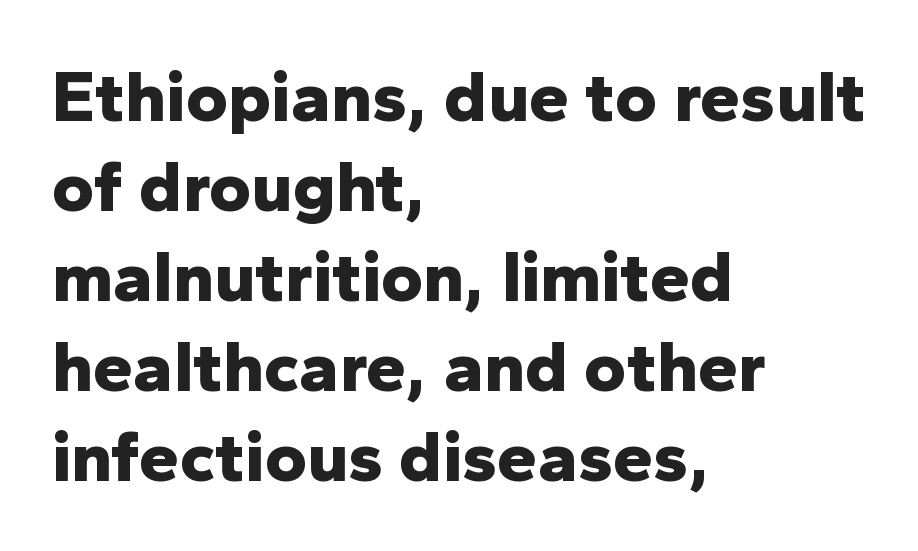
The image shows 72 px bold sans-serif type, upright; set left-aligned, normal line spacing (1.25x), normal letter spacing, not underlined; low stroke contrast and a medium x-height.
